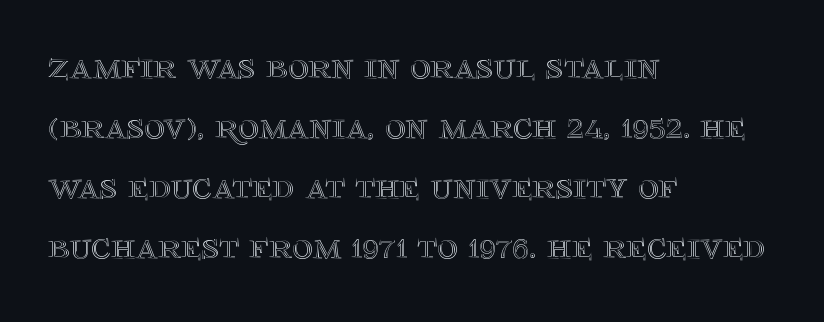
{"italic": "no", "width": "normal", "x_height": "large", "monospaced": "no", "underline": "no", "align": "left", "line_spacing": "normal", "line_spacing_ratio": 1.54, "letter_spacing": "normal", "letter_spacing_em": 0.0, "glyph_px": 39}
